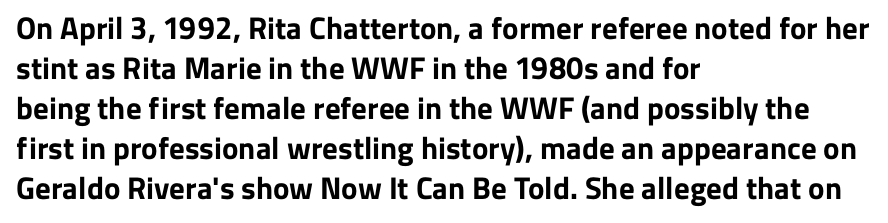
The image shows 31 px bold sans-serif type, upright; set left-aligned, normal line spacing (1.29x), normal letter spacing, not underlined; low stroke contrast and a medium x-height.
